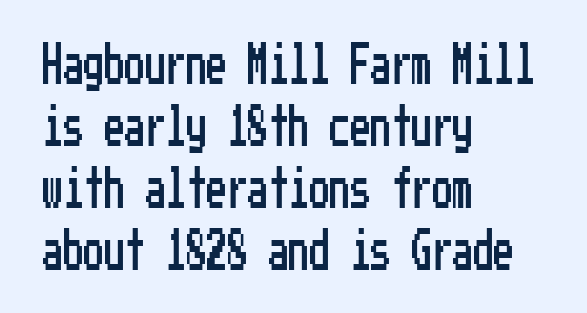
The image shows 41 px condensed sans-serif type, upright; set left-aligned, normal line spacing (1.51x), normal letter spacing, not underlined; low stroke contrast and a medium x-height.
